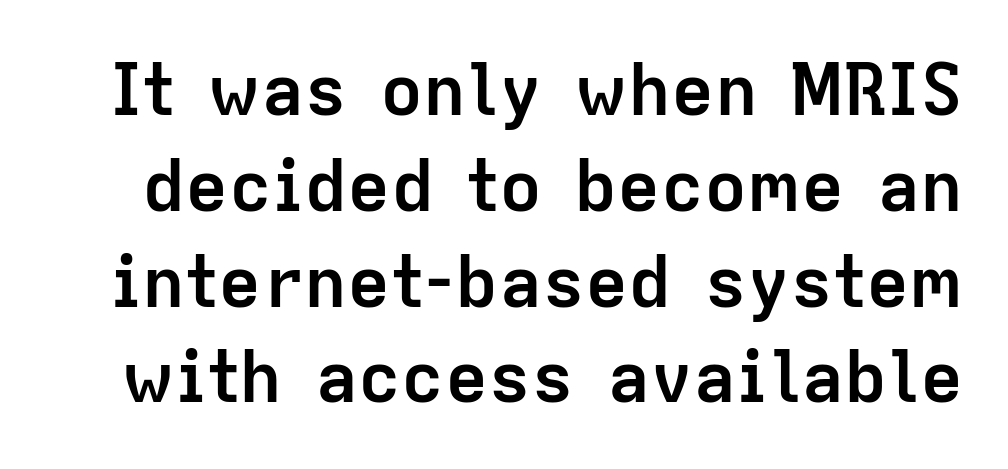
Q: Is the text bold? A: Yes.
Q: Is the text italic (slanted)? A: No, it is upright.
Q: Is the typeface a serif or a sans-serif typeface? A: Sans-serif.
Q: Is the text underlined? A: No.
Q: Is the spacing between letters normal or unusually wide? A: Normal.
Q: Is the spacing between lines tight, normal or loose? A: Normal.
Q: Width (condensed, normal, or wide)? A: Normal.
Q: Stroke contrast? A: Low.
Q: x-height? A: Medium.
Q: Monospaced? A: No.
